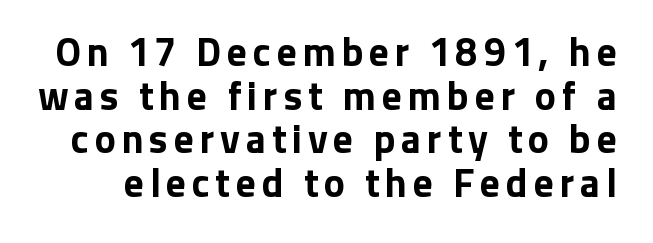
Every letter is thick-stroked: bold, no question. Leading: reduced. The rendering uses natural spacing where letterforms have individual widths. Serif or sans? Sans — the stroke terminals are bare.
